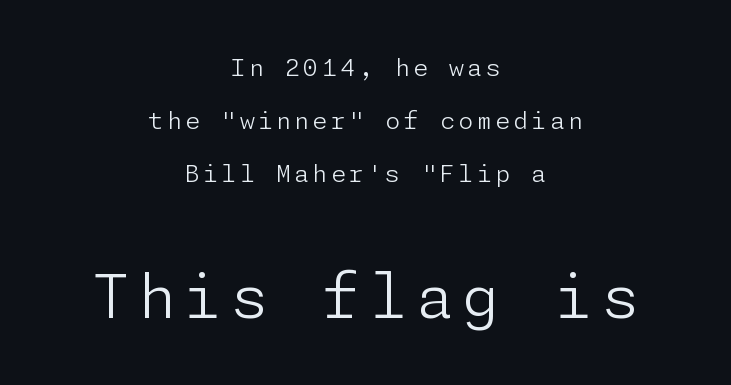
Q: Is the text bold? A: No.
Q: Is the text italic (slanted)? A: No, it is upright.
Q: Is the typeface a serif or a sans-serif typeface? A: Sans-serif.
Q: Is the text underlined? A: No.
Q: How is the paragraph aligned? A: Centered.
Q: Is the spacing between lines tight, normal or loose? A: Loose.
Q: Which block of text is set in a larger size, the first (top) or the second (bottom)? A: The second (bottom) one.
Q: Width (condensed, normal, or wide)? A: Normal.
Q: Stroke contrast? A: Low.
Q: x-height? A: Medium.
